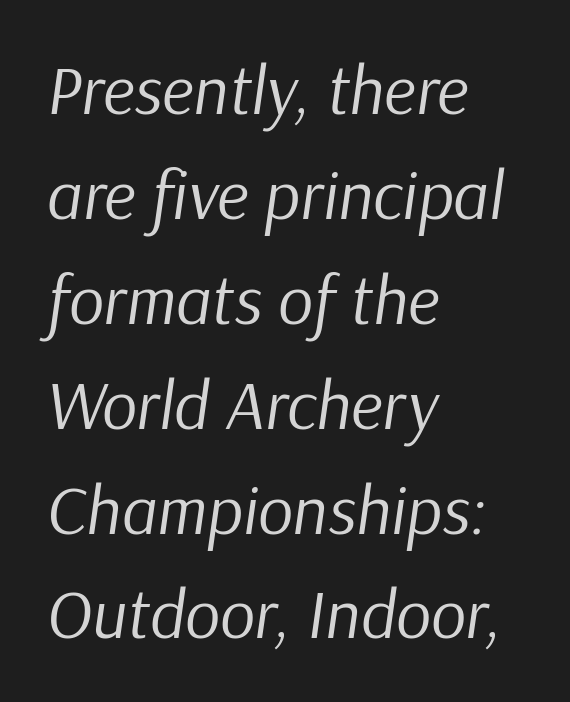
Q: Is the text bold? A: No.
Q: Is the text italic (slanted)? A: Yes, it leans right by about 9 degrees.
Q: Is the text underlined? A: No.
Q: How is the paragraph aligned? A: Left-aligned.
Q: Is the spacing between letters normal or unusually wide? A: Normal.
Q: Is the spacing between lines tight, normal or loose? A: Normal.
Q: Width (condensed, normal, or wide)? A: Normal.
Q: Stroke contrast? A: Low.
Q: x-height? A: Medium.
Q: Monospaced? A: No.
